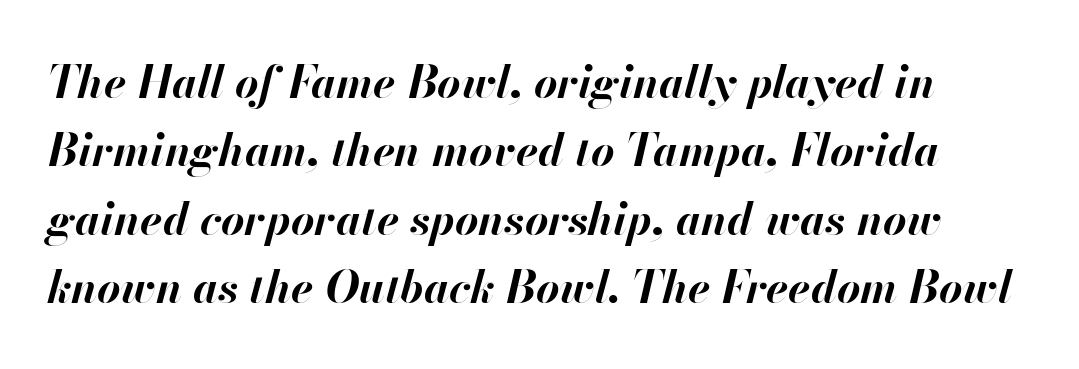
The image shows 45 px bold type, italic (leaning right); set normal line spacing (1.52x), normal letter spacing, not underlined; high stroke contrast and a small x-height.
